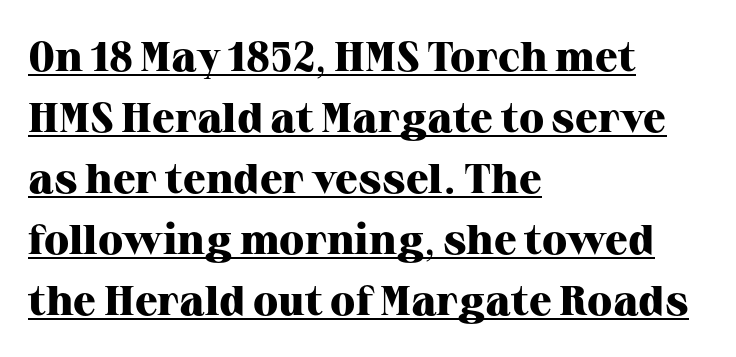
The block of text has a typical density, with ordinary space between rows. Varying glyph widths throughout — classic text-font behaviour. Strong, thick strokes mark this as bold type. There is no visible air inserted between adjacent glyphs. Characters remain perfectly vertical along every line. Every row of glyphs begins at an identical x-position on the left.
